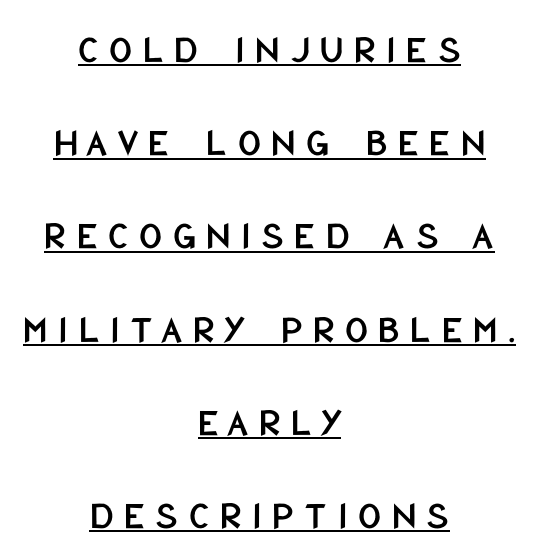
{"serif": "no", "italic": "no", "width": "condensed", "stroke_contrast": "low", "x_height": "large", "monospaced": "no", "underline": "yes", "align": "center", "line_spacing": "loose", "line_spacing_ratio": 2.33, "letter_spacing": "wide", "letter_spacing_em": 0.26, "glyph_px": 40}
